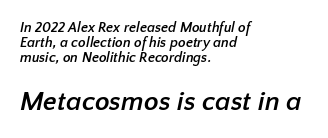
All the whitespace from short lines collects on the right. These lines keep a tight, regular rhythm from letter to letter. In this sample the second text group is rendered at the bigger scale. You could barely slide anything between these rows. Summary of weight: heavy, a full bold.
